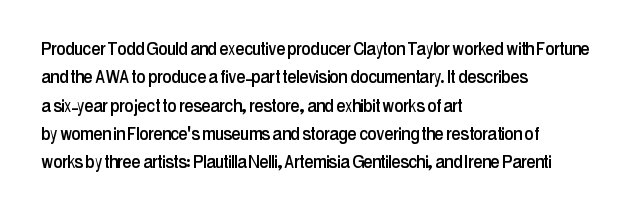
Posture: upright roman. The foot of each line stays bare and open. The passage shown stacks its lines at a standard gap. Alignment: flush left. The horizontal fit of the characters is conventional and even.
